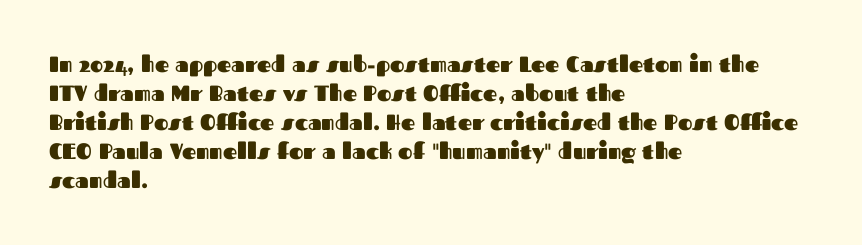
{"italic": "no", "bold": "yes", "underline": "no", "align": "left", "line_spacing": "normal", "line_spacing_ratio": 1.32, "letter_spacing": "normal", "letter_spacing_em": 0.0, "glyph_px": 22}
